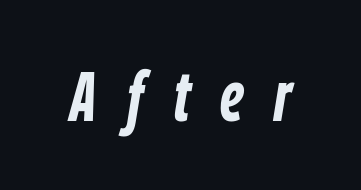
{"italic": "yes", "lean": "right", "slant_degrees": 9, "bold": "yes", "weight": "semibold", "width": "condensed", "stroke_contrast": "low", "x_height": "medium", "monospaced": "no", "underline": "no", "letter_spacing": "wide", "letter_spacing_em": 0.43, "glyph_px": 71}
